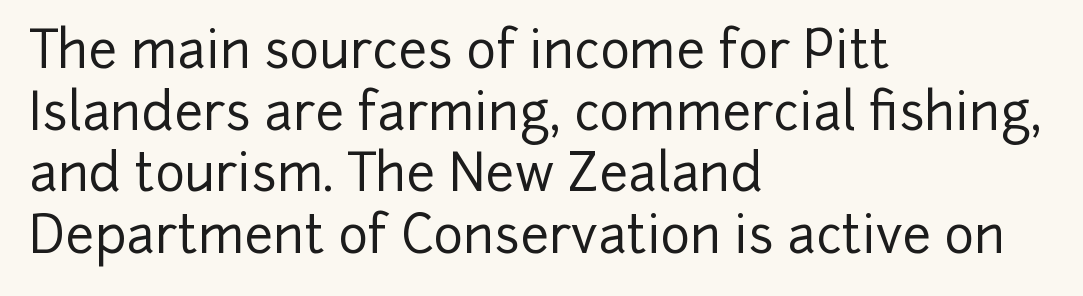
The image shows 51 px sans-serif type, upright; set left-aligned, line spacing 1.21x, normal letter spacing, not underlined; low stroke contrast and a medium x-height.
